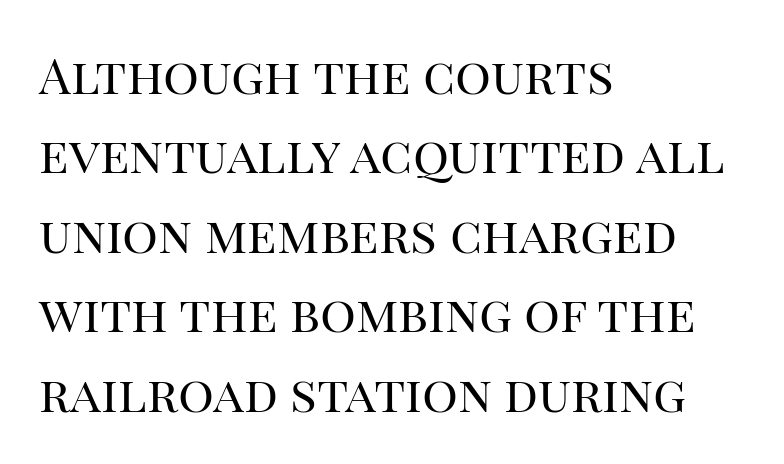
{"serif": "yes", "italic": "no", "bold": "no", "weight": "regular", "width": "normal", "stroke_contrast": "high", "x_height": "large", "monospaced": "no", "underline": "no", "align": "left", "line_spacing": "normal", "line_spacing_ratio": 1.59, "letter_spacing": "normal", "letter_spacing_em": 0.0, "glyph_px": 50}
